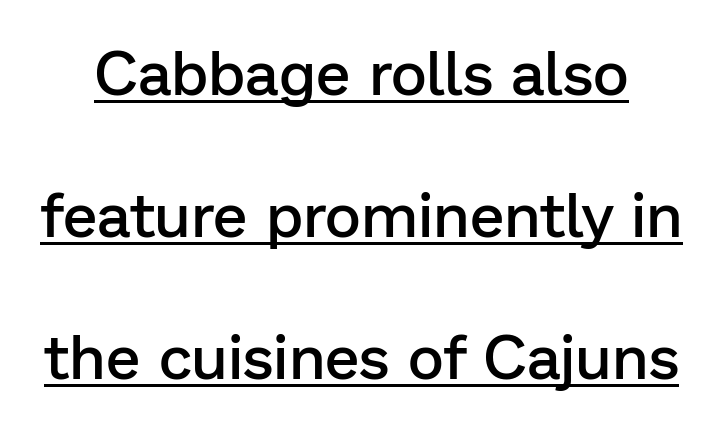
Bold? Not quite — semibold, heavier than regular but stopping short. Upright lettering throughout. Type style note: lacks serifs. The face used here appears with an underline applied.
